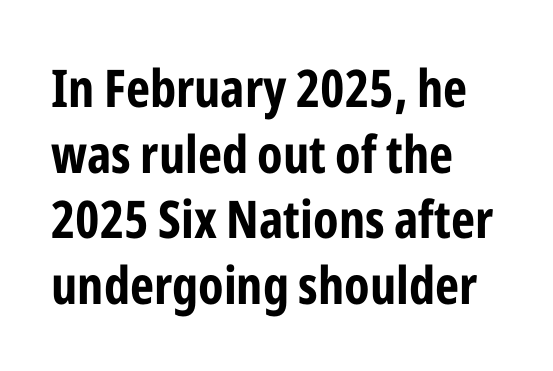
The image shows 52 px bold, condensed sans-serif type, upright; set left-aligned, normal line spacing (1.26x), normal letter spacing, not underlined; low stroke contrast and a medium x-height.
